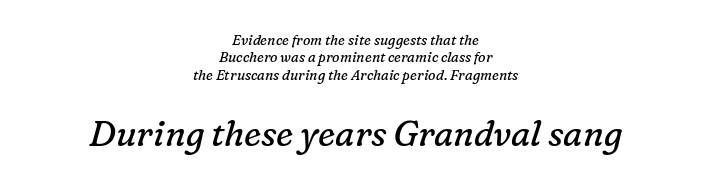
This is oblique type, the kind used for emphasis or titles. Character widths vary here, with narrow letters taking less room than wide ones. To sum up the face: it has serifs. Small over large — that's the arrangement of the two blocks here. Compared with typical body copy, the letter spacing here is the same. Stroke mass is kept to a normal reading level or below.
